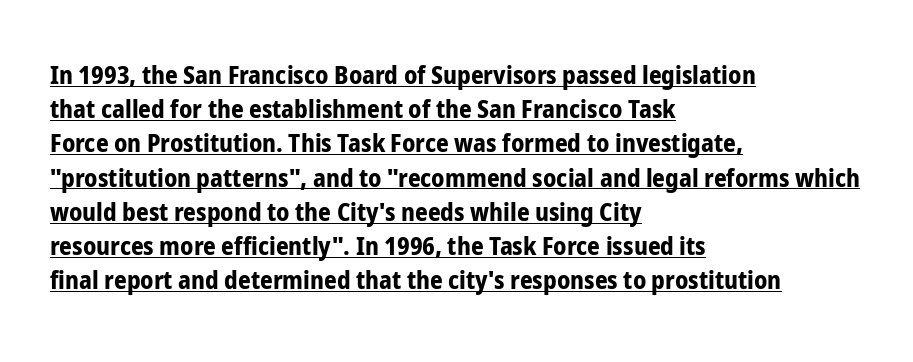
{"italic": "no", "bold": "yes", "underline": "yes", "align": "left", "line_spacing": "normal", "line_spacing_ratio": 1.37, "letter_spacing": "normal", "letter_spacing_em": 0.0, "glyph_px": 25}
